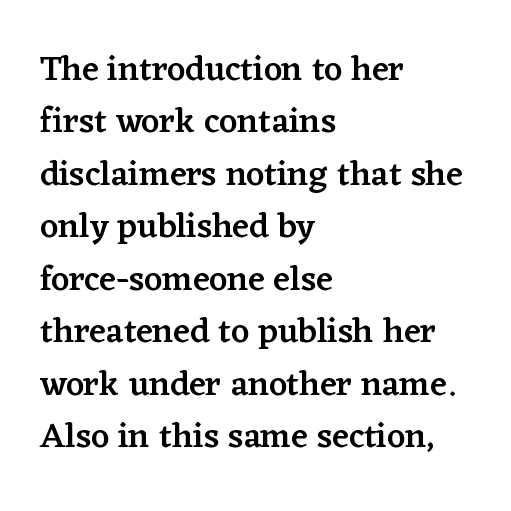
The image shows 35 px semibold serif type, upright; set left-aligned, normal line spacing (1.5x), normal letter spacing, not underlined; low stroke contrast and a medium x-height.
